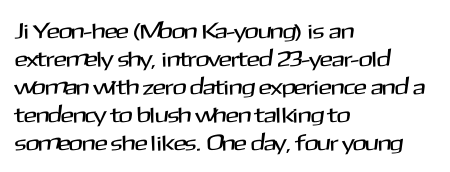
Q: Is the text italic (slanted)? A: No, it is upright.
Q: Is the text underlined? A: No.
Q: How is the paragraph aligned? A: Left-aligned.
Q: Is the spacing between letters normal or unusually wide? A: Normal.
Q: Is the spacing between lines tight, normal or loose? A: Normal.
